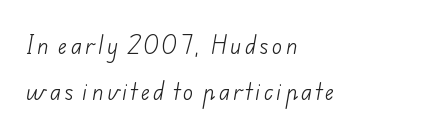
{"bold": "no", "underline": "no", "align": "left", "line_spacing": "loose", "line_spacing_ratio": 2.2, "glyph_px": 21}
